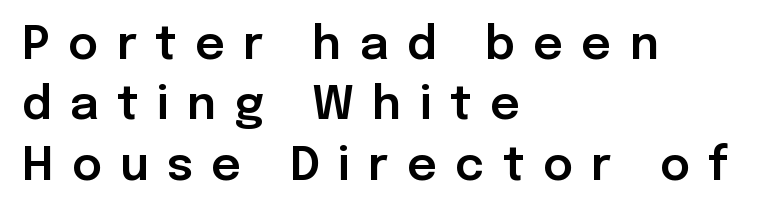
The image shows 46 px sans-serif type, upright; set left-aligned, normal line spacing (1.31x), unusually wide letter spacing (+0.4 em), not underlined; low stroke contrast and a medium x-height.
